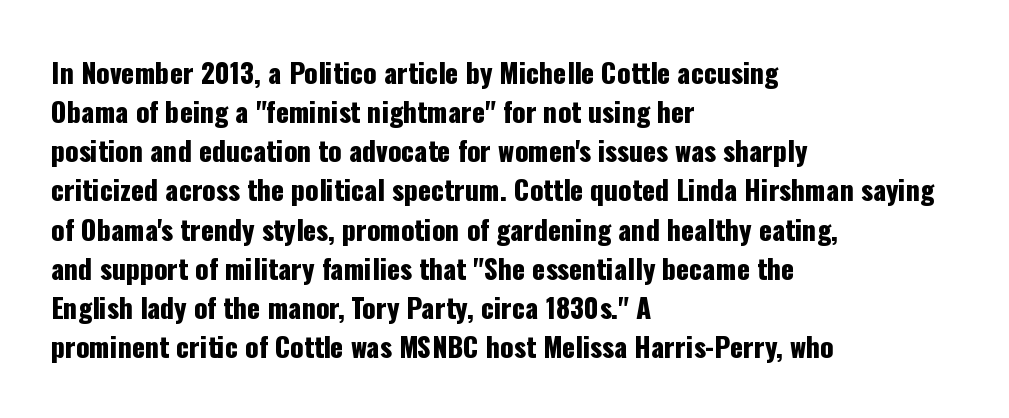
The image shows 27 px text type, upright; set left-aligned, normal line spacing (1.45x), normal letter spacing, not underlined.
